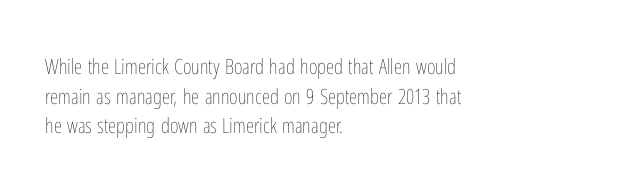
The image shows 21 px text type, upright; set left-aligned, normal line spacing (1.41x), normal letter spacing, not underlined.
